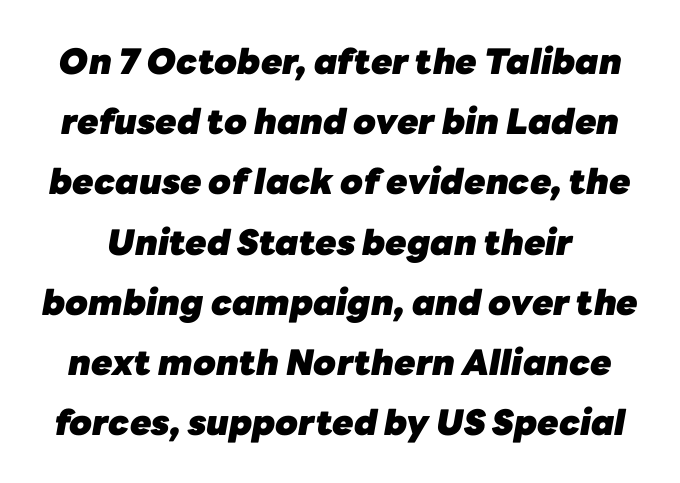
The image shows 35 px heavy type, italic (leaning right); set line spacing 1.72x, normal letter spacing, not underlined; low stroke contrast and a medium x-height.
